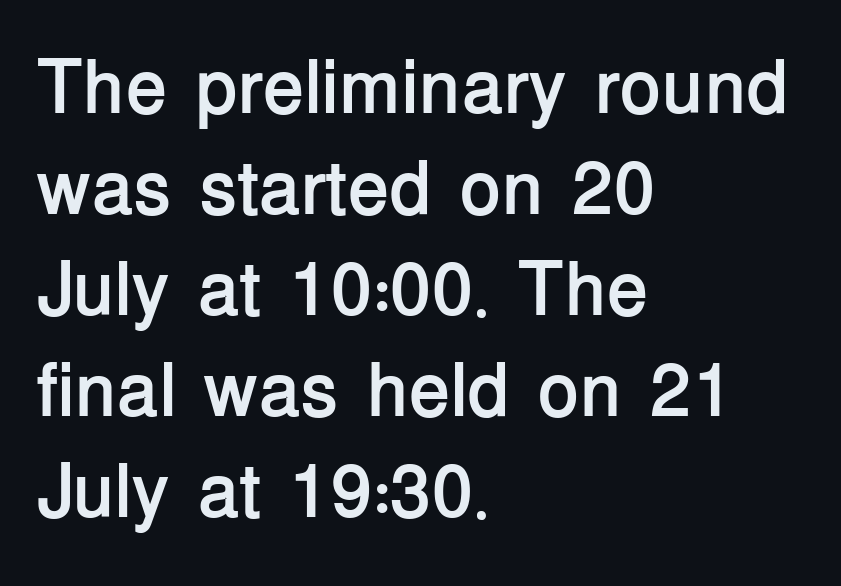
Compared with typical body copy, the letter spacing here is the same. One glance says typical: line gaps are just what's usual. Is this a fixed-width face? No — the glyphs have proportional, varying widths. The glyphs are unaccompanied by any horizontal stroke below them. Stroke thickness is high; the sample reads as a true bold.
